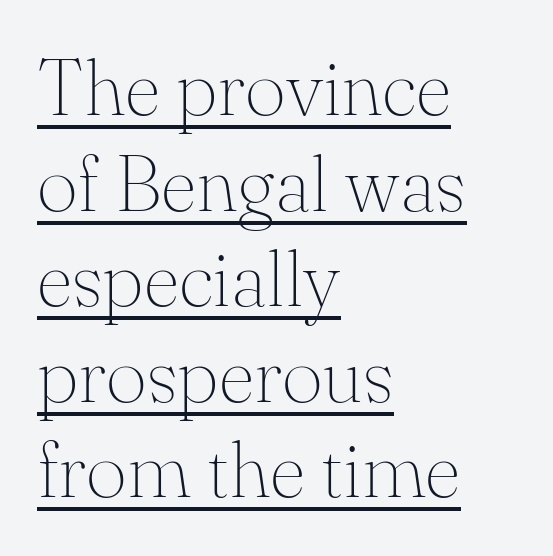
A typesetter would call this proportional, since set widths differ per character. The passage shown is underscored from start to finish. The characters are drawn with everyday or finer stroke widths. Nothing unusual about the tracking: characters are spaced as the font intends. Short and long lines alike share a common starting point at left.
